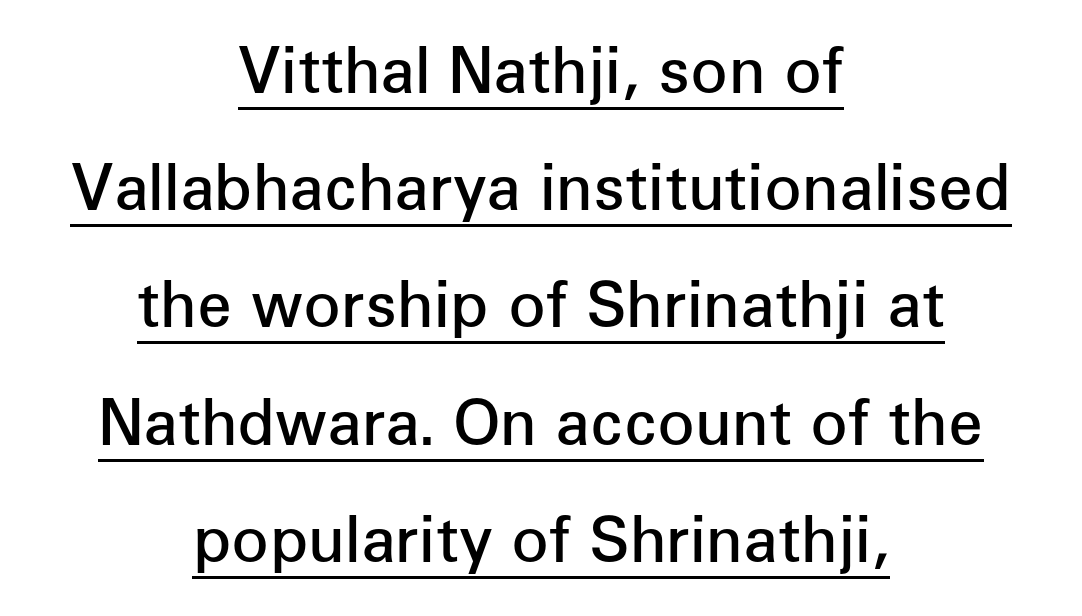
The image shows 62 px semibold sans-serif type, upright; set centered, line spacing 1.89x, normal letter spacing, underlined; low stroke contrast and a medium x-height.
